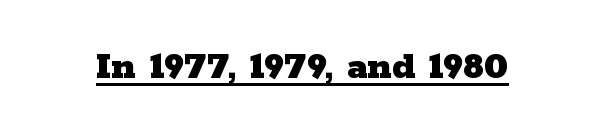
The image shows 42 px heavy, wide serif type, upright; set normal letter spacing, underlined; low stroke contrast and a medium x-height.
